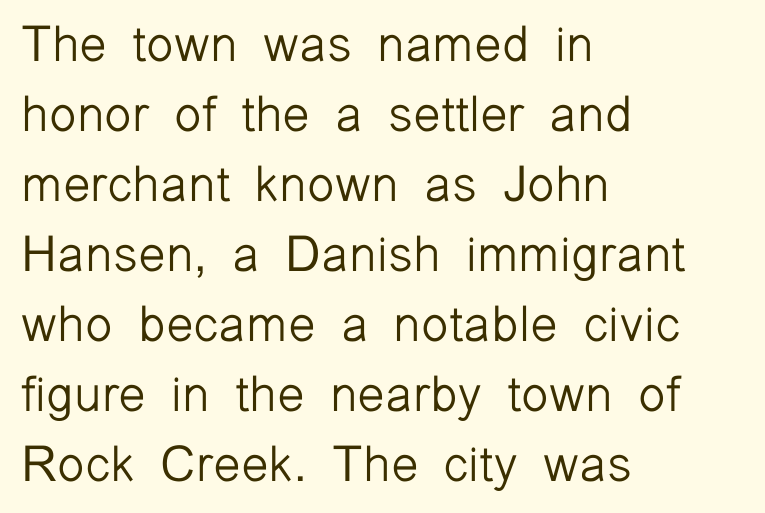
Quick note: underline off. Glyph-to-glyph distance matches everyday printed text. The strokes carry an ordinary text weight at most. Is this a sans? Yes — the strokes have no serifs.
